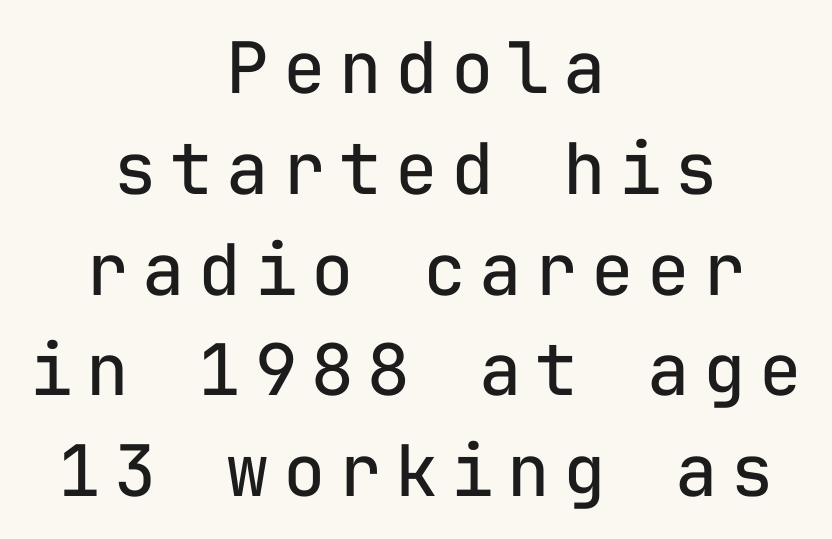
The rendering uses typewriter-style spacing with identical character cells. Only glyphs here, with clear space below each row. The rows are spaced the way most documents space them. Teacher's note: observe the equal gaps on both sides — that is centered alignment.
